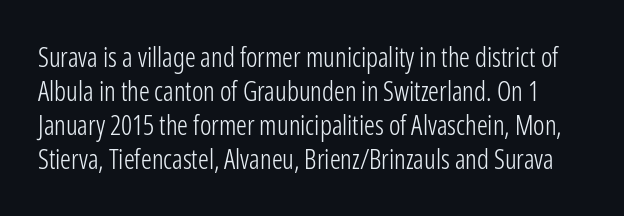
Q: Is the text bold? A: No.
Q: Is the text italic (slanted)? A: No, it is upright.
Q: Is the text underlined? A: No.
Q: Is the spacing between letters normal or unusually wide? A: Normal.
Q: Is the spacing between lines tight, normal or loose? A: Normal.
